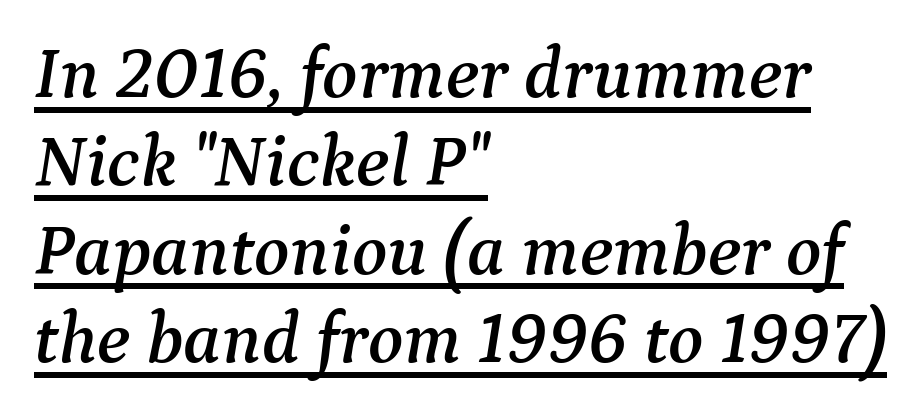
In terms of letterspacing, this is plain default setting. The passage shown is typed in a proportional face where columns would drift. In CSS terms this would be text-align: left. The specimen includes a rule beneath the text block's lines.
